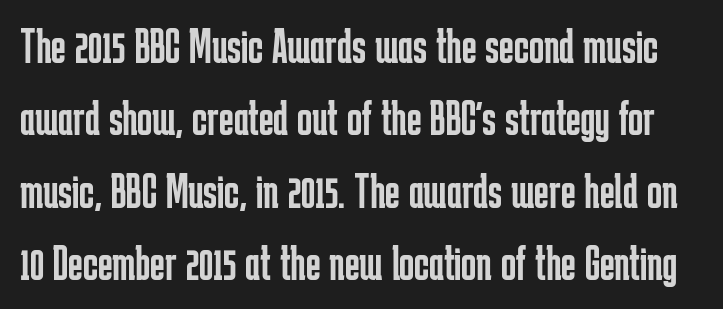
{"serif": "no", "italic": "no", "bold": "no", "weight": "regular", "width": "condensed", "stroke_contrast": "low", "x_height": "medium", "monospaced": "no", "underline": "no", "line_spacing": "normal", "line_spacing_ratio": 1.45, "letter_spacing": "normal", "letter_spacing_em": 0.0, "glyph_px": 50}
